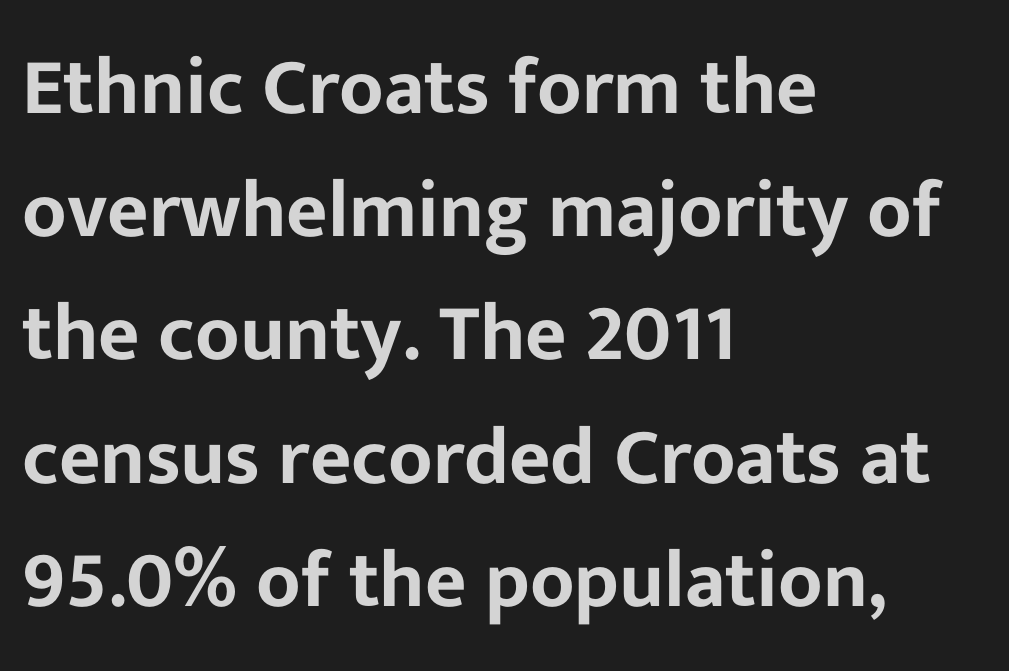
Vertically, the passage feels balanced, rows spaced as you'd expect. Note the varied advance widths — an 'i' is clearly narrower than an 'm'. The axis of the letterforms is exactly vertical. Look at the bottom of the vertical strokes: they stop flat, with no serifs.
